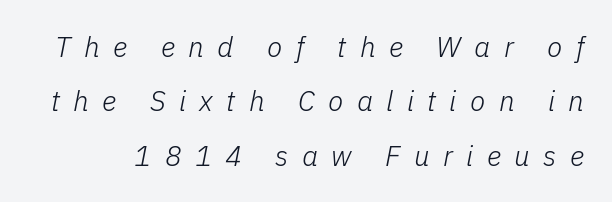
{"italic": "yes", "lean": "right", "slant_degrees": 11, "bold": "no", "weight": "light", "width": "normal", "stroke_contrast": "low", "x_height": "medium", "monospaced": "no", "underline": "no", "line_spacing": "loose", "line_spacing_ratio": 1.94, "letter_spacing": "wide", "letter_spacing_em": 0.48, "glyph_px": 28}
